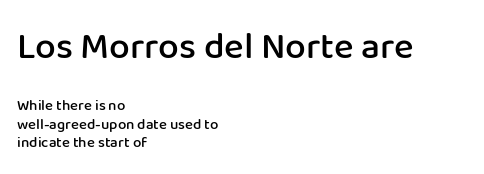
You can tell from the bare stems that sans-serif type was used. Block one is the big one; block two sits smaller underneath. This sample has the flowing, uneven cadence of proportional lettering. Does the lettering tilt? It doesn't — this is upright.
